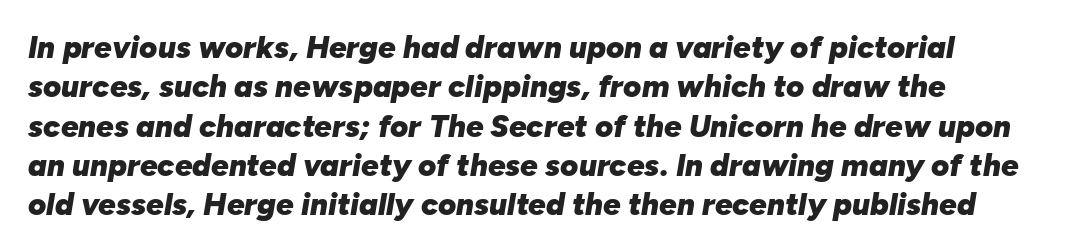
The image shows 31 px heavy type, italic (leaning right); set normal line spacing (1.27x), normal letter spacing, not underlined; low stroke contrast and a medium x-height.
